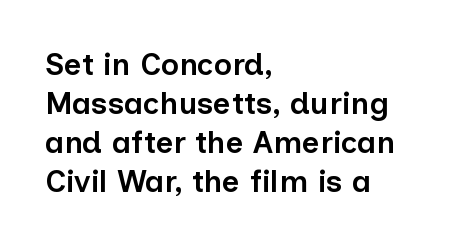
Q: Is the text bold? A: Semi-bold.
Q: Is the text italic (slanted)? A: No, it is upright.
Q: Is the typeface a serif or a sans-serif typeface? A: Sans-serif.
Q: Is the text underlined? A: No.
Q: How is the paragraph aligned? A: Left-aligned.
Q: Is the spacing between letters normal or unusually wide? A: Normal.
Q: Is the spacing between lines tight, normal or loose? A: Normal.
Q: Width (condensed, normal, or wide)? A: Normal.
Q: Stroke contrast? A: Low.
Q: x-height? A: Medium.
Q: Monospaced? A: No.
